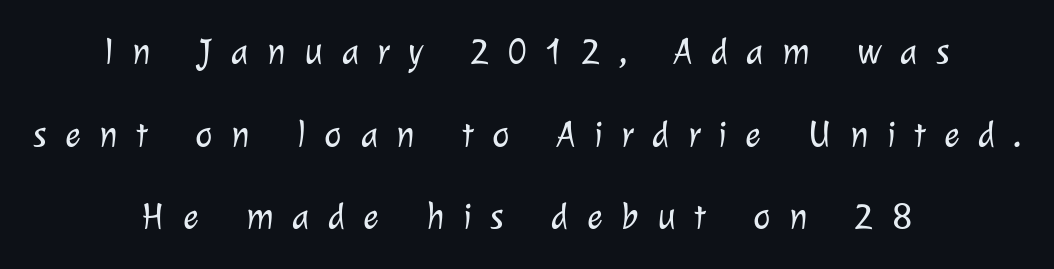
This sample has the flowing, uneven cadence of proportional lettering. Plain, unruled lines of type. The horizontal fit of the characters is loose and conspicuously gappy. Is there much room between lines? Yes — plenty of vertical air separates them. Letterform terminals end flat and unadorned throughout the passage.
